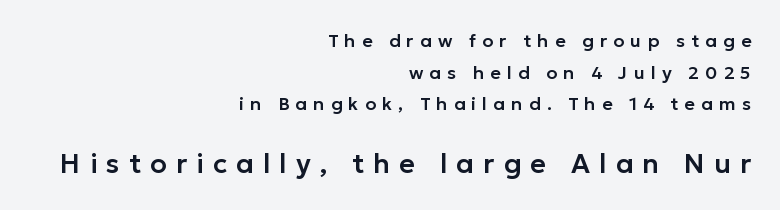
The lettering stays uniformly vertical, giving the passage a roman look. Anything drawn beneath the words? Only blank space. Inter-character spacing is expanded well beyond the font's built-in metrics. Block two is the big one; block one sits smaller above it. Where is the straight margin? On the right.
